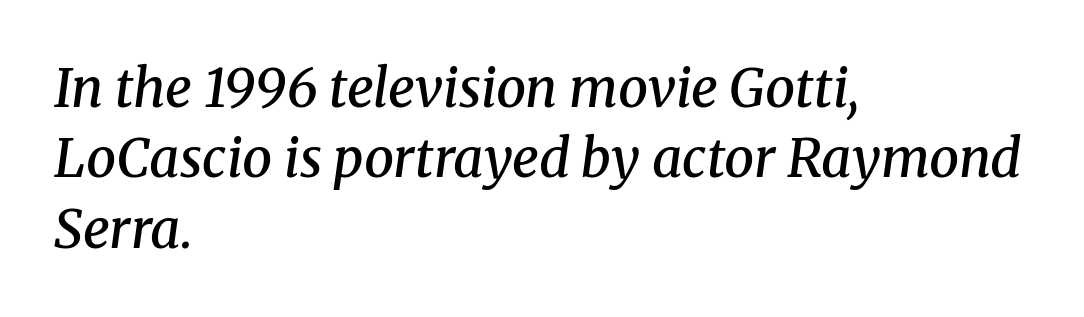
{"serif": "yes", "italic": "yes", "lean": "right", "slant_degrees": 8, "bold": "semi", "weight": "semibold", "width": "normal", "stroke_contrast": "medium", "x_height": "medium", "monospaced": "no", "underline": "no", "align": "left", "line_spacing": "normal", "line_spacing_ratio": 1.33, "letter_spacing": "normal", "letter_spacing_em": 0.0, "glyph_px": 53}
